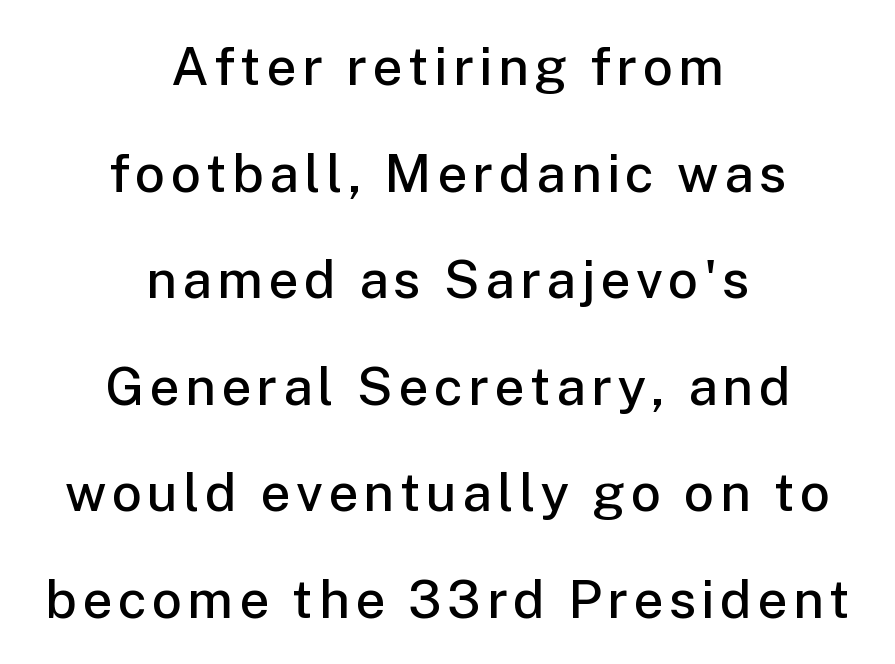
The letters advance in unequal steps, a hallmark of proportional type. In terms of weight, the rendering is demibold, just under bold. Interline gaps are noticeably wide in this sample. The rag falls on both sides of this text block equally.
